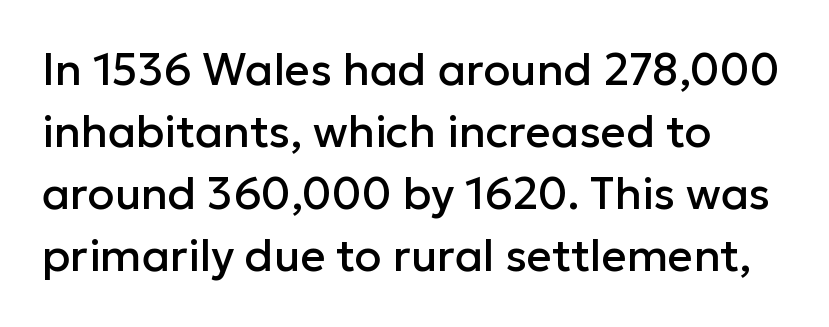
The image shows 44 px sans-serif type, upright; set left-aligned, normal line spacing (1.41x), normal letter spacing, not underlined; low stroke contrast and a medium x-height.
